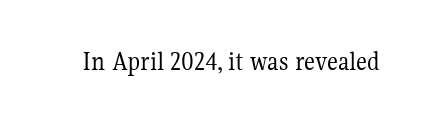
Q: Is the text bold? A: No.
Q: Is the text italic (slanted)? A: No, it is upright.
Q: Is the text underlined? A: No.
Q: Is the spacing between letters normal or unusually wide? A: Normal.
